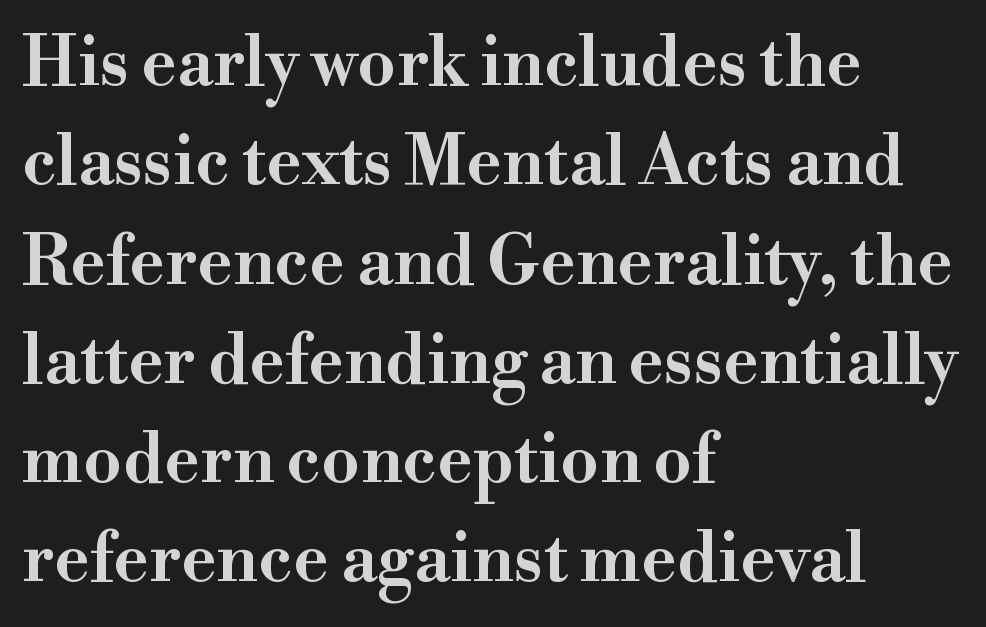
The image shows 68 px wide serif type, upright; set left-aligned, normal line spacing (1.46x), normal letter spacing, not underlined; high stroke contrast and a small x-height.
